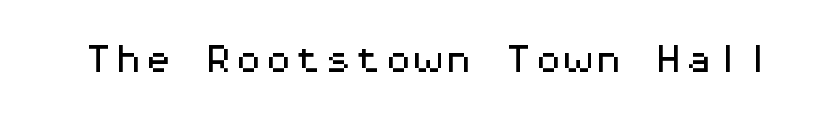
{"serif": "no", "italic": "no", "width": "wide", "stroke_contrast": "medium", "x_height": "medium", "monospaced": "yes", "underline": "no", "letter_spacing": "normal", "letter_spacing_em": 0.0, "glyph_px": 30}
